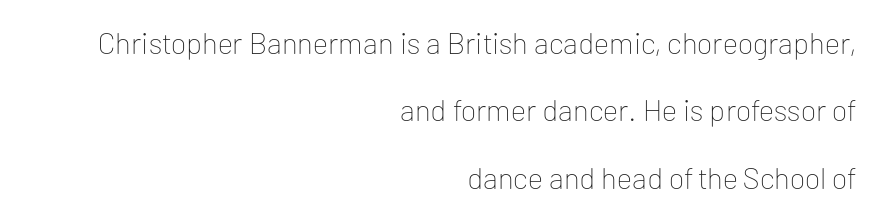
If you drew a ruler down the right edge, every line would touch it. The passage shown is typed in a proportional face where columns would drift. Vertically, the passage feels expansive, rows floating well apart. Lines of text with bare space underneath.
